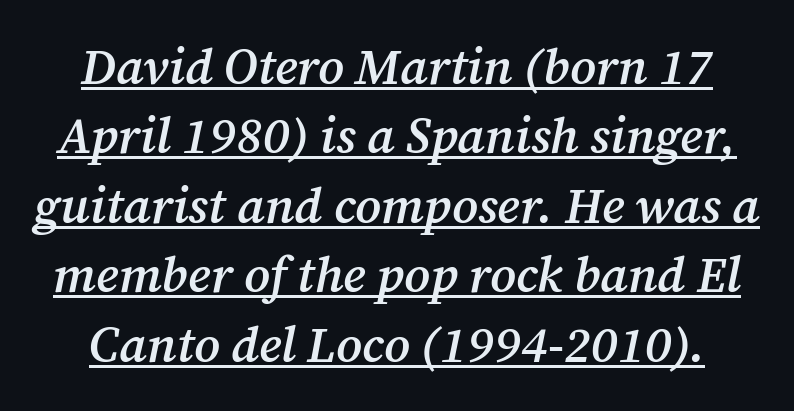
The image shows 50 px semibold serif type, italic (leaning right); set normal line spacing (1.39x), normal letter spacing, underlined; medium stroke contrast and a medium x-height.
